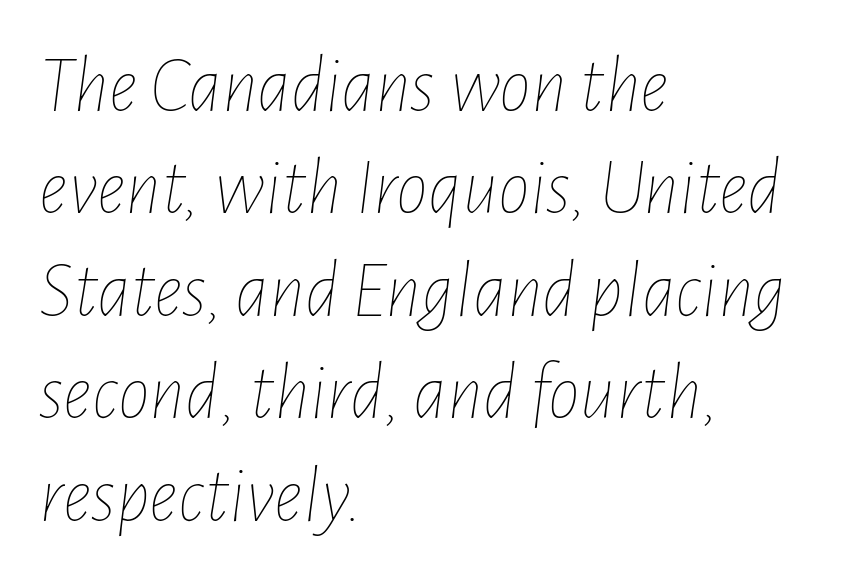
The letters advance in unequal steps, a hallmark of proportional type. No word sits above an underline. The strokes are not fattened; the text isn't bold. If you measured baseline to baseline, you'd find a middling distance. The axis of the letterforms is tilted away from vertical. This rendering leaves character spacing at its baseline value.
